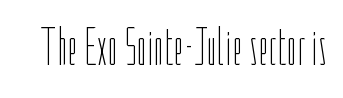
The image shows 54 px thin, condensed type, upright; set normal letter spacing, not underlined; low stroke contrast and a medium x-height.
